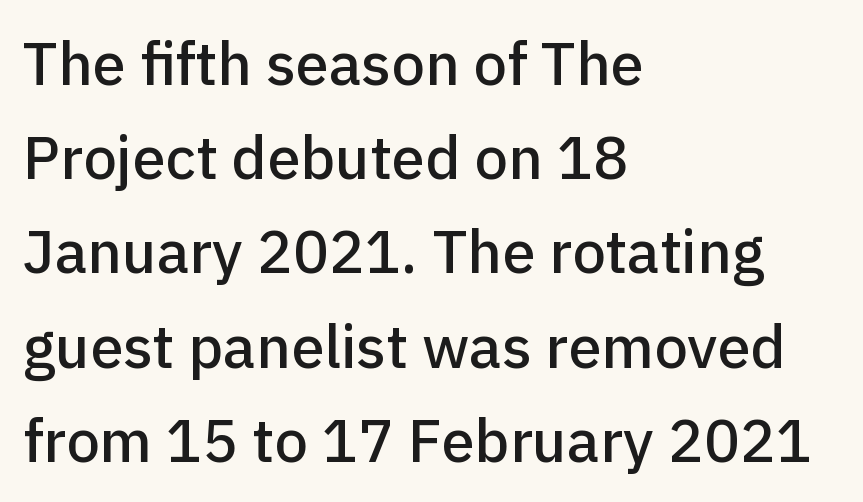
Q: Is the text italic (slanted)? A: No, it is upright.
Q: Is the typeface a serif or a sans-serif typeface? A: Sans-serif.
Q: Is the text underlined? A: No.
Q: How is the paragraph aligned? A: Left-aligned.
Q: Is the spacing between letters normal or unusually wide? A: Normal.
Q: Is the spacing between lines tight, normal or loose? A: Normal.
Q: Width (condensed, normal, or wide)? A: Normal.
Q: Stroke contrast? A: Low.
Q: x-height? A: Medium.
Q: Monospaced? A: No.
